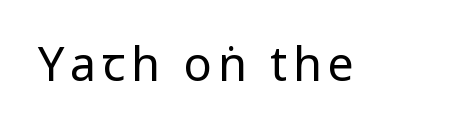
The image shows 47 px regular-weight, condensed sans-serif type, upright; set not underlined; low stroke contrast and a large x-height.
